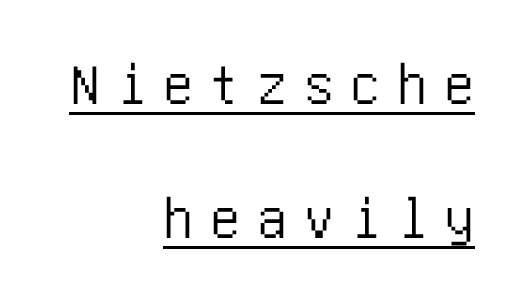
Q: Is the text italic (slanted)? A: No, it is upright.
Q: Is the typeface a serif or a sans-serif typeface? A: Sans-serif.
Q: Is the text underlined? A: Yes.
Q: How is the paragraph aligned? A: Right-aligned.
Q: Is the spacing between letters normal or unusually wide? A: Unusually wide.
Q: Is the spacing between lines tight, normal or loose? A: Loose.
Q: Width (condensed, normal, or wide)? A: Condensed.
Q: Stroke contrast? A: Low.
Q: x-height? A: Large.
